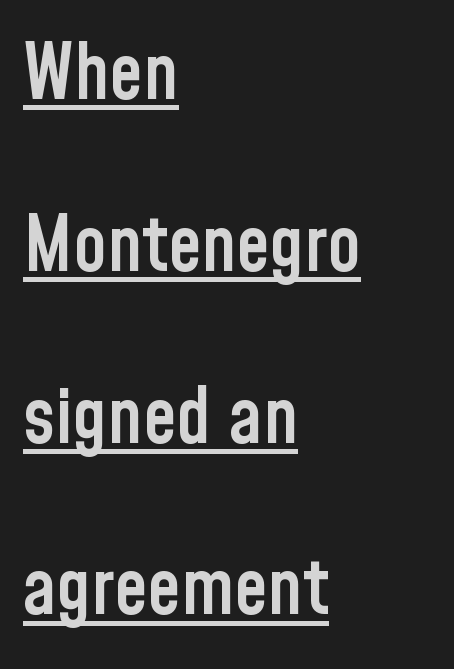
Q: Is the text bold? A: Semi-bold.
Q: Is the text italic (slanted)? A: No, it is upright.
Q: Is the typeface a serif or a sans-serif typeface? A: Sans-serif.
Q: Is the text underlined? A: Yes.
Q: How is the paragraph aligned? A: Left-aligned.
Q: Is the spacing between letters normal or unusually wide? A: Normal.
Q: Is the spacing between lines tight, normal or loose? A: Loose.
Q: Width (condensed, normal, or wide)? A: Condensed.
Q: Stroke contrast? A: Low.
Q: x-height? A: Medium.
Q: Monospaced? A: No.
